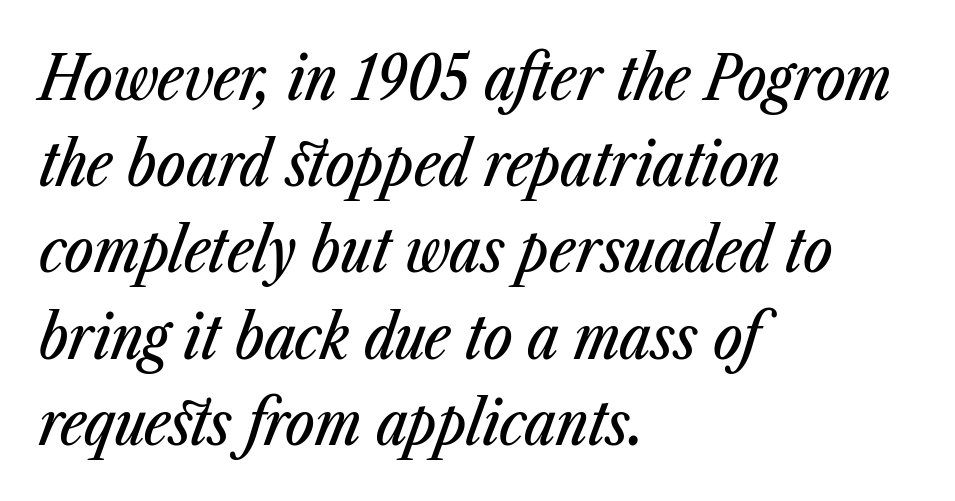
This sample has the flowing, uneven cadence of proportional lettering. Unmarked baselines from the first word to the last. Is the letter spacing exaggerated? No — it looks like the ordinary default. Each new line begins a customary step beneath the previous one. Would a proofreader flag this as italicized? Yes. The ragged edge is on the right, which tells us the setting is flush left.
